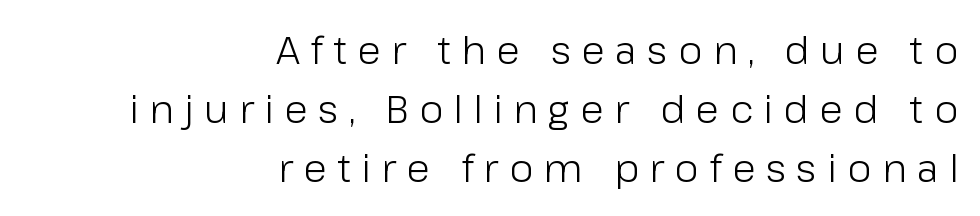
Display-style spreading of the glyphs; the letterfit is very open. Classification — sans serif. Unbolded letterforms with no extra heft. Every stem runs plumb, perpendicular to the baseline. Whoever set this chose a conventional vertical rhythm. These lines stack with their right ends in a neat column.
